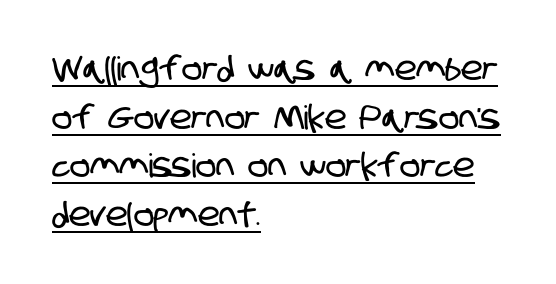
Q: Is the typeface a serif or a sans-serif typeface? A: Sans-serif.
Q: Is the text underlined? A: Yes.
Q: How is the paragraph aligned? A: Left-aligned.
Q: Is the spacing between letters normal or unusually wide? A: Normal.
Q: Is the spacing between lines tight, normal or loose? A: Normal.
Q: Width (condensed, normal, or wide)? A: Condensed.
Q: Stroke contrast? A: Low.
Q: x-height? A: Large.
Q: Monospaced? A: No.
